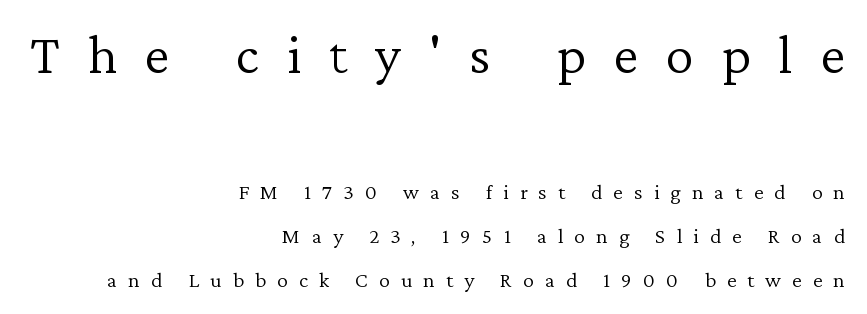
The image shows 56 px light serif type, upright; set right-aligned, loose line spacing (2.0x), unusually wide letter spacing (+0.5 em), not underlined; the first (top) block is 2.55x larger; low stroke contrast and a medium x-height.
